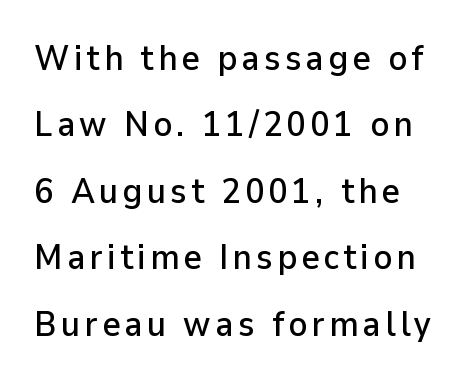
The space directly below the letters is spotless. What kind of face is this? One without serifs — a sans. Leading is clearly above the norm, producing a sparse column. Each letter keeps its own natural width here, so spacing adapts to shape.
